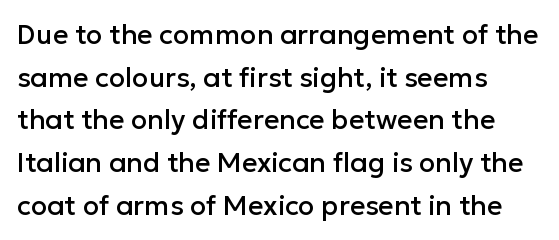
Q: Is the text italic (slanted)? A: No, it is upright.
Q: Is the text underlined? A: No.
Q: How is the paragraph aligned? A: Left-aligned.
Q: Is the spacing between letters normal or unusually wide? A: Normal.
Q: Is the spacing between lines tight, normal or loose? A: Normal.
